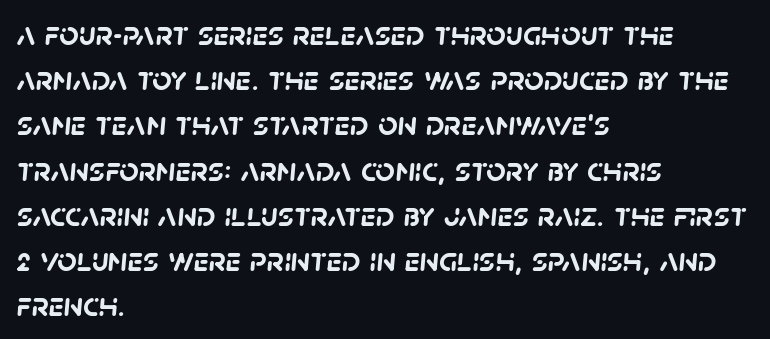
The image shows 34 px semibold sans-serif type; set left-aligned, normal line spacing (1.33x), normal letter spacing, not underlined; low stroke contrast and a large x-height.
